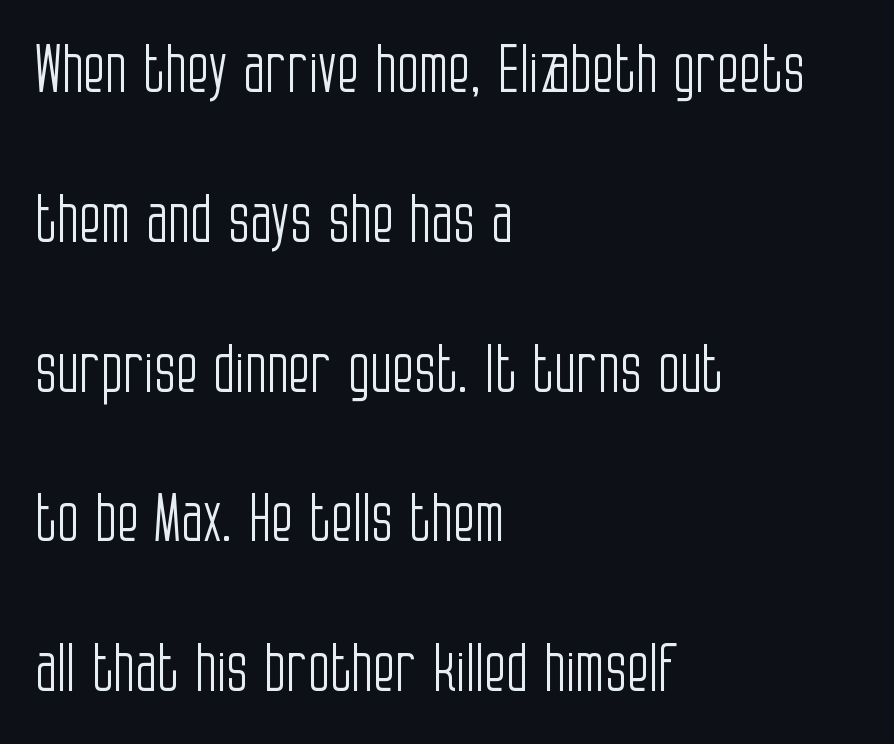
The image shows 64 px light, condensed sans-serif type, upright; set left-aligned, loose line spacing (2.34x), normal letter spacing, not underlined; low stroke contrast and a large x-height.
